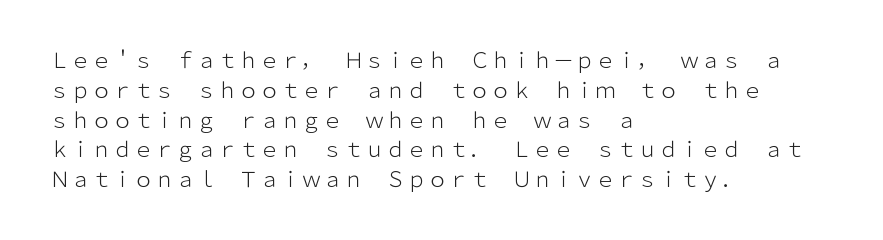
Quick note: interline space is typical. Nothing unusual about the tracking: characters are spaced as the font intends. Unmarked baselines from the first word to the last. No italicization has been applied; the sample stays upright.
